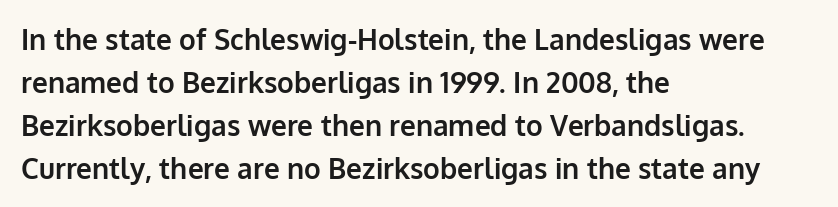
You can tell from the bare stems that sans-serif type was used. Note the varied advance widths — an 'i' is clearly narrower than an 'm'. Does the leading feel generous? No, just average. The passage shown has conventional tracking throughout. Each row of text sits above clean, open space. A roman cut, with each character standing at attention.
